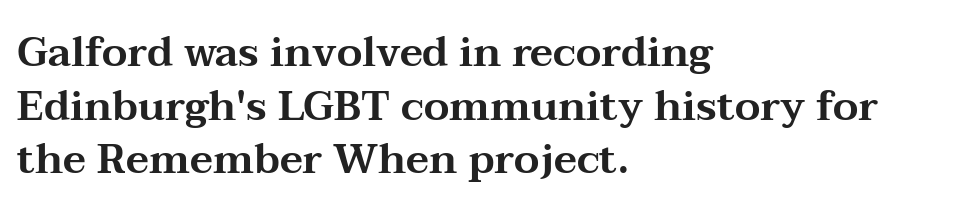
The letters stand straight up with perfectly vertical stems. To sum up the face: it has serifs. A clean baseline with only descenders dipping below it. Tracking here is standard; glyphs follow each other at the usual distance.
